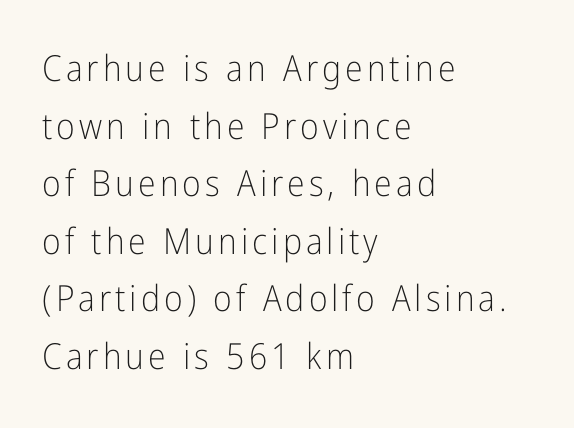
Q: Is the text bold? A: No.
Q: Is the text italic (slanted)? A: No, it is upright.
Q: Is the typeface a serif or a sans-serif typeface? A: Sans-serif.
Q: Is the text underlined? A: No.
Q: How is the paragraph aligned? A: Left-aligned.
Q: Is the spacing between lines tight, normal or loose? A: Normal.
Q: Width (condensed, normal, or wide)? A: Condensed.
Q: Stroke contrast? A: Low.
Q: x-height? A: Medium.
Q: Monospaced? A: No.
